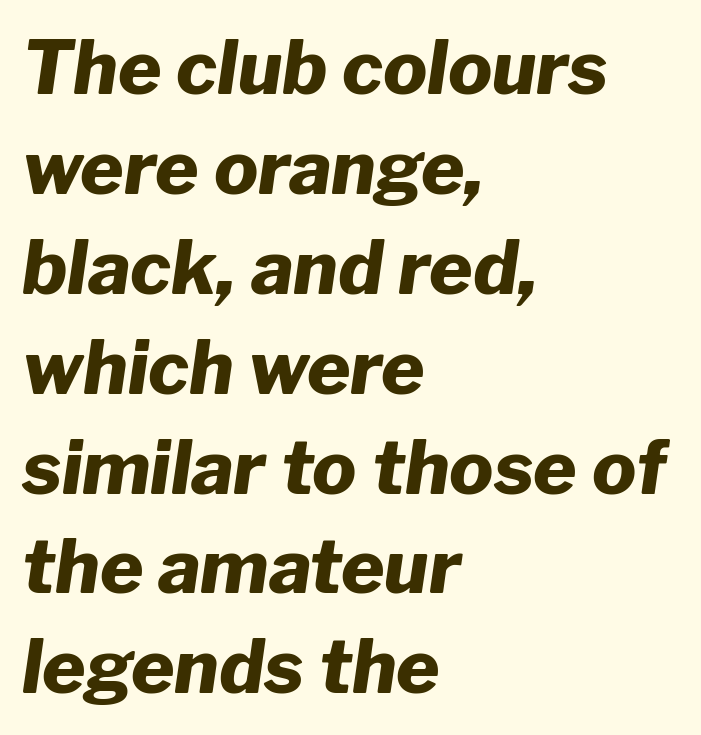
Q: Is the text bold? A: Yes.
Q: Is the text italic (slanted)? A: Yes, it leans right by about 8 degrees.
Q: Is the text underlined? A: No.
Q: How is the paragraph aligned? A: Left-aligned.
Q: Is the spacing between letters normal or unusually wide? A: Normal.
Q: Is the spacing between lines tight, normal or loose? A: Normal.
Q: Width (condensed, normal, or wide)? A: Normal.
Q: Stroke contrast? A: Low.
Q: x-height? A: Medium.
Q: Monospaced? A: No.
